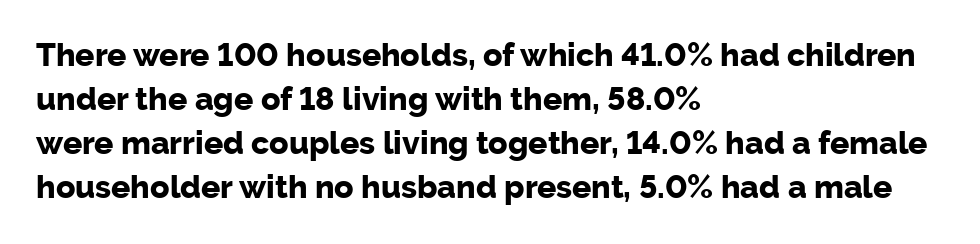
Q: Is the text bold? A: Yes.
Q: Is the text italic (slanted)? A: No, it is upright.
Q: Is the typeface a serif or a sans-serif typeface? A: Sans-serif.
Q: Is the text underlined? A: No.
Q: How is the paragraph aligned? A: Left-aligned.
Q: Is the spacing between letters normal or unusually wide? A: Normal.
Q: Is the spacing between lines tight, normal or loose? A: Normal.
Q: Width (condensed, normal, or wide)? A: Normal.
Q: Stroke contrast? A: Low.
Q: x-height? A: Medium.
Q: Monospaced? A: No.
